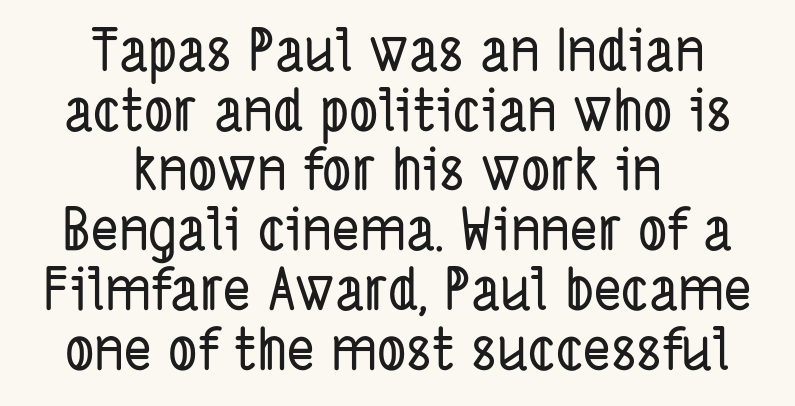
The gap between lines stays unmarked. The passage shown is typed in a proportional face where columns would drift. The passage is arranged like a title page — every line centered. These lines huddle together more closely than default settings would place them. Serif or sans? Sans — the stroke terminals are bare. Words appear dense and cohesive because spacing is normal.
